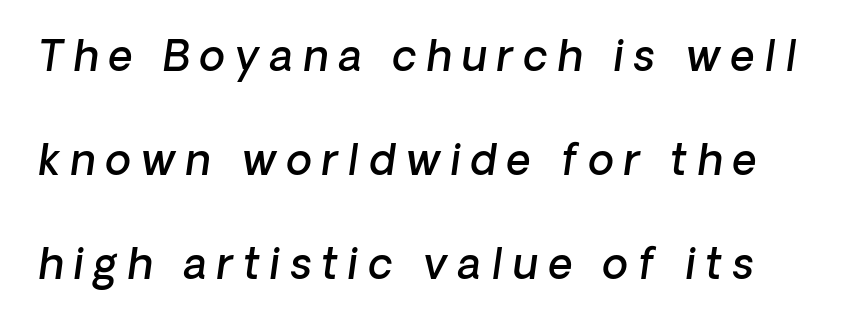
The image shows 42 px semibold type, italic (leaning right); set loose line spacing (2.48x), unusually wide letter spacing (+0.24 em), not underlined; low stroke contrast and a medium x-height.
